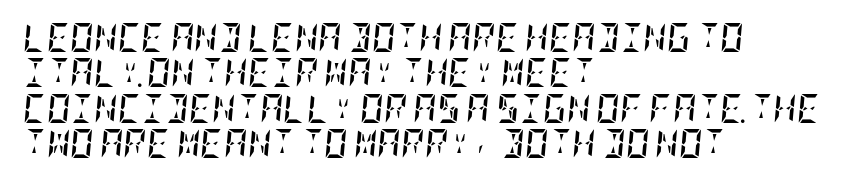
Q: Is the text bold? A: Yes.
Q: Is the text italic (slanted)? A: Yes, it leans right by about 5 degrees.
Q: Is the text underlined? A: No.
Q: How is the paragraph aligned? A: Left-aligned.
Q: Is the spacing between letters normal or unusually wide? A: Normal.
Q: Width (condensed, normal, or wide)? A: Condensed.
Q: Stroke contrast? A: Low.
Q: x-height? A: Large.
